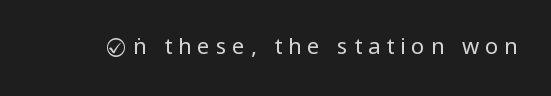
{"italic": "no", "bold": "no", "underline": "no", "letter_spacing": "wide", "letter_spacing_em": 0.27, "glyph_px": 22}
